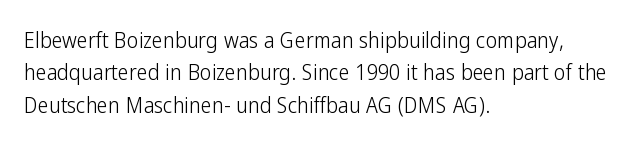
Does extra space separate the letters? No, they use regular spacing. Compared with a typical body face, this is equally light or lighter still. Casual observation: everything's shoved over to the left. This sample keeps an unexceptional amount of space between lines.
